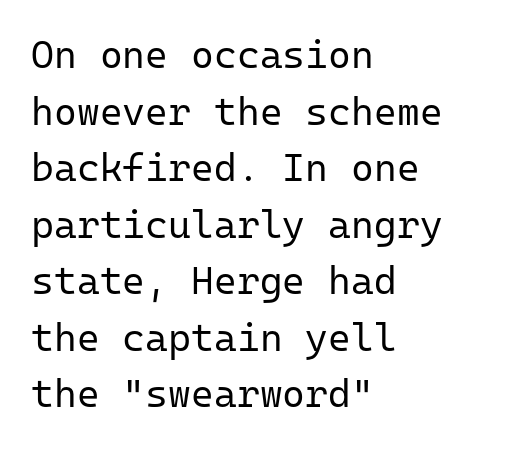
{"serif": "no", "italic": "no", "bold": "no", "weight": "regular", "width": "normal", "stroke_contrast": "low", "x_height": "medium", "monospaced": "yes", "underline": "no", "align": "left", "line_spacing": "normal", "line_spacing_ratio": 1.45, "letter_spacing": "normal", "letter_spacing_em": 0.0, "glyph_px": 39}
